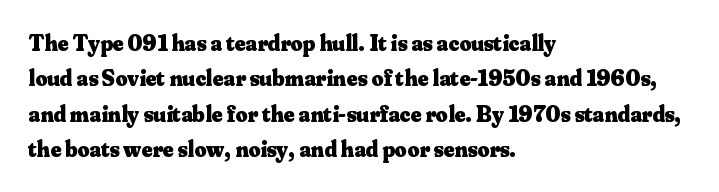
{"italic": "no", "bold": "yes", "underline": "no", "align": "left", "line_spacing": "normal", "line_spacing_ratio": 1.54, "letter_spacing": "normal", "letter_spacing_em": 0.0, "glyph_px": 23}
